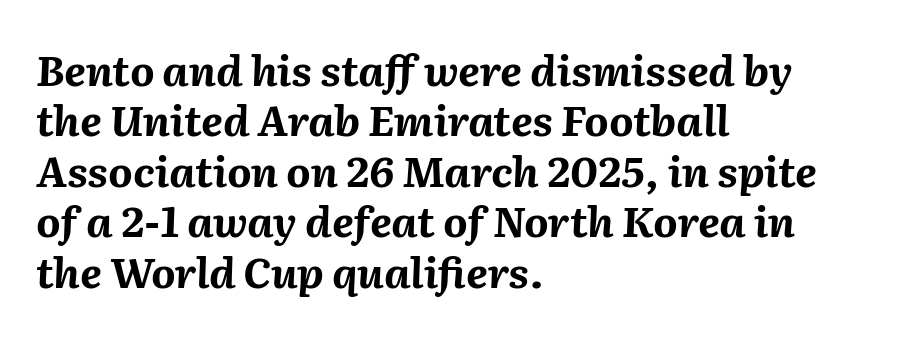
Strokes here are thick enough to call this a true bold. When letters slant like this, we call the style italic. Spacing verdict: proportional, widths tailored to each character. The rendering anchors every line to the left-hand side. A typesetter would call this zero additional tracking.
